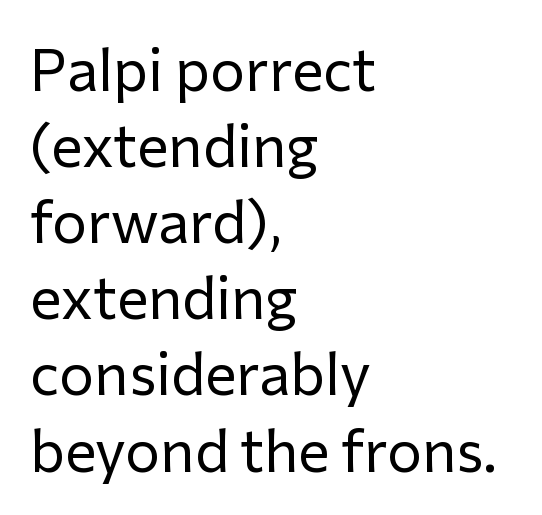
Characters remain perfectly vertical along every line. Default kerning and tracking; the words read as compact shapes. Character widths vary here, with narrow letters taking less room than wide ones. These lines stack with their left ends in a neat column. Regular leading. The weight would be labelled regular, book, light, or lighter still.
